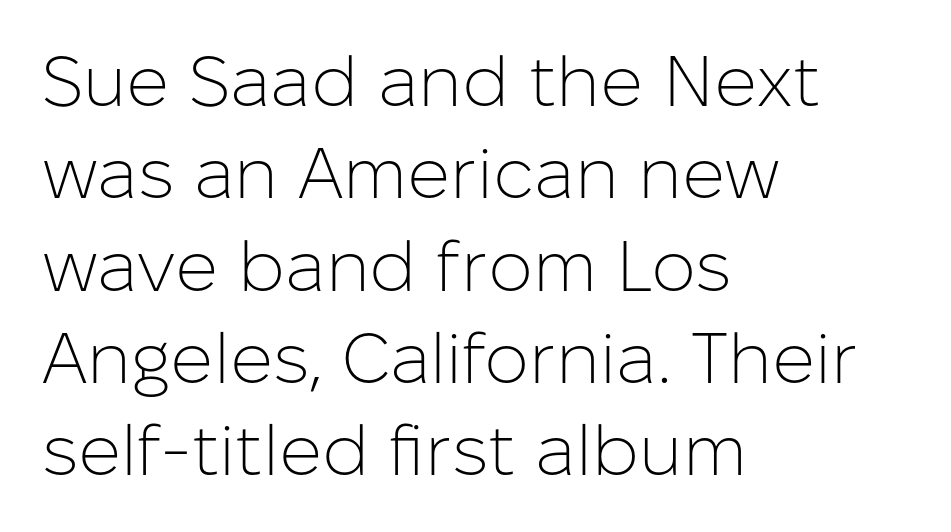
The image shows 71 px light sans-serif type, upright; set left-aligned, normal line spacing (1.3x), normal letter spacing, not underlined; low stroke contrast and a medium x-height.
